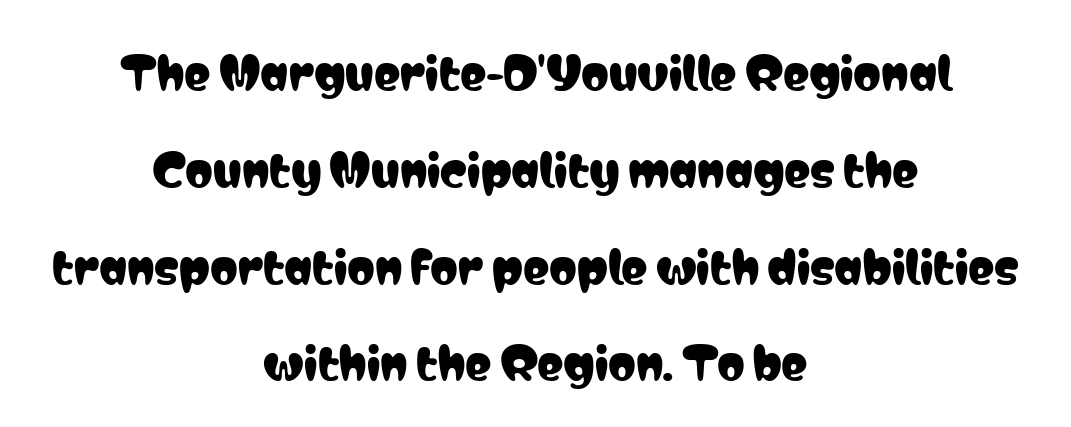
{"serif": "no", "italic": "no", "width": "condensed", "stroke_contrast": "low", "x_height": "medium", "monospaced": "no", "underline": "no", "align": "center", "line_spacing": "loose", "line_spacing_ratio": 2.2, "letter_spacing": "normal", "letter_spacing_em": 0.0, "glyph_px": 44}
